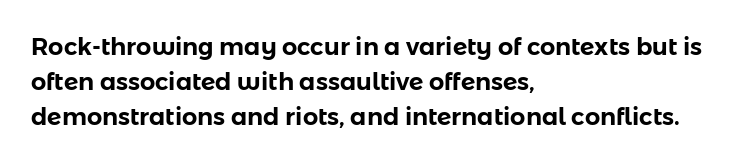
Q: Is the text italic (slanted)? A: No, it is upright.
Q: Is the text underlined? A: No.
Q: How is the paragraph aligned? A: Left-aligned.
Q: Is the spacing between letters normal or unusually wide? A: Normal.
Q: Is the spacing between lines tight, normal or loose? A: Normal.
